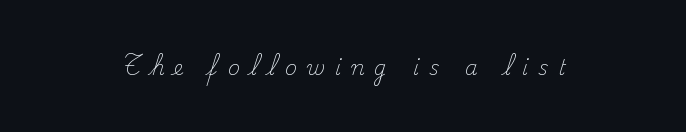
Q: Is the text bold? A: No.
Q: Is the text italic (slanted)? A: Yes.
Q: Is the text underlined? A: No.
Q: Is the spacing between letters normal or unusually wide? A: Unusually wide.
